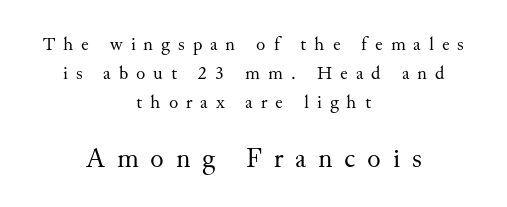
Q: Is the text bold? A: No.
Q: Is the text italic (slanted)? A: No, it is upright.
Q: Is the typeface a serif or a sans-serif typeface? A: Serif.
Q: Is the text underlined? A: No.
Q: How is the paragraph aligned? A: Centered.
Q: Is the spacing between letters normal or unusually wide? A: Unusually wide.
Q: Is the spacing between lines tight, normal or loose? A: Normal.
Q: Which block of text is set in a larger size, the first (top) or the second (bottom)? A: The second (bottom) one.
Q: Width (condensed, normal, or wide)? A: Normal.
Q: Stroke contrast? A: Medium.
Q: x-height? A: Small.
Q: Monospaced? A: No.
